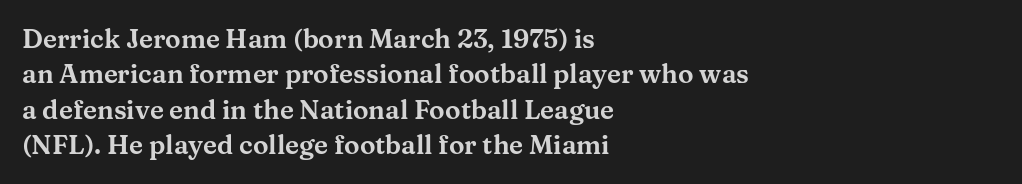
The image shows 26 px text type, upright; set left-aligned, normal line spacing (1.36x), normal letter spacing, not underlined.
